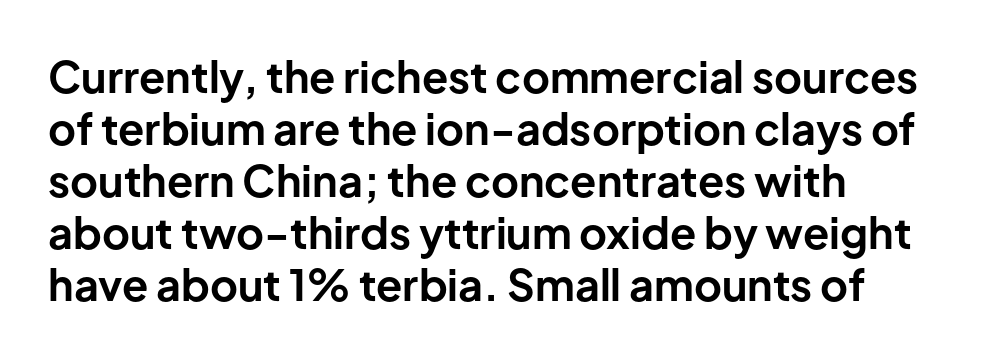
Q: Is the text bold? A: Yes.
Q: Is the text italic (slanted)? A: No, it is upright.
Q: Is the typeface a serif or a sans-serif typeface? A: Sans-serif.
Q: Is the text underlined? A: No.
Q: How is the paragraph aligned? A: Left-aligned.
Q: Is the spacing between letters normal or unusually wide? A: Normal.
Q: Width (condensed, normal, or wide)? A: Normal.
Q: Stroke contrast? A: Low.
Q: x-height? A: Medium.
Q: Monospaced? A: No.
